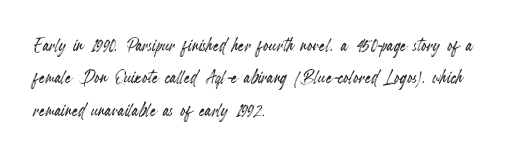
The image shows 23 px text type; set left-aligned, normal line spacing (1.41x), normal letter spacing, not underlined.
